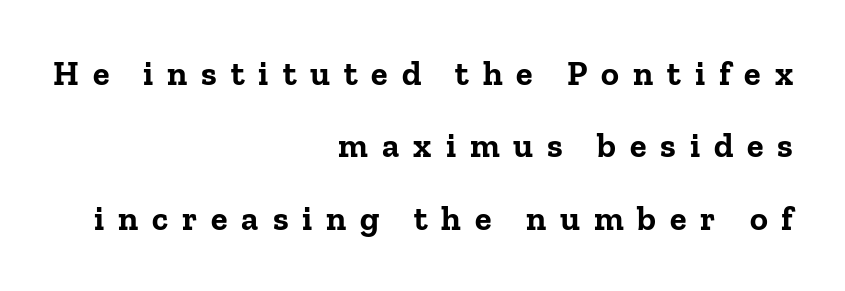
Where is the straight margin? On the right. Yep, those are serifs on the letters. Heft: maximum for text — a bold. Substantial extra tracking has been applied to these lines. A clean baseline with only descenders dipping below it. Quick note: not italic, upright.
